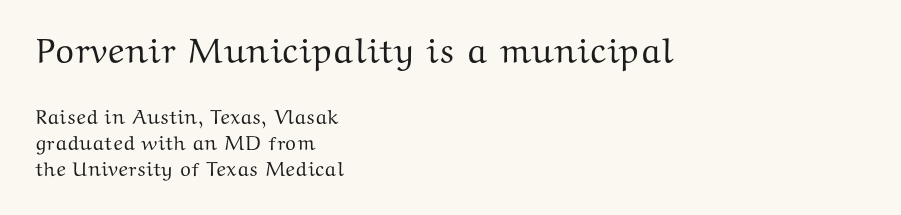
{"serif": "yes", "italic": "no", "width": "wide", "stroke_contrast": "medium", "x_height": "medium", "monospaced": "no", "underline": "no", "align": "left", "line_spacing": "normal", "line_spacing_ratio": 1.29, "letter_spacing": "normal", "letter_spacing_em": 0.0, "larger_block": "first", "size_ratio": 1.75, "glyph_px": 35}
